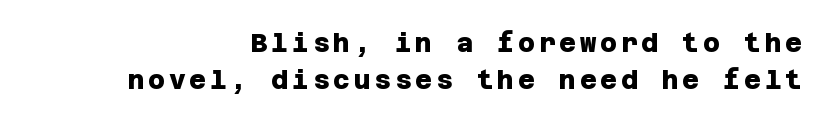
Reading down the column, the eye jumps a familiar distance to each next line. Notice how thick the strokes are: this is what a full bold looks like. No word sits above an underline.
